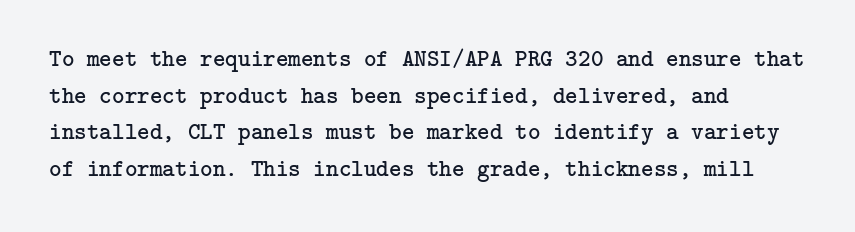
Standard letterfit; no display-style spreading of the glyphs. No chunkiness to these letters — they're not bold. This is roman type, the default non-slanted kind. Does the copy run flush right? No — it runs flush left.
